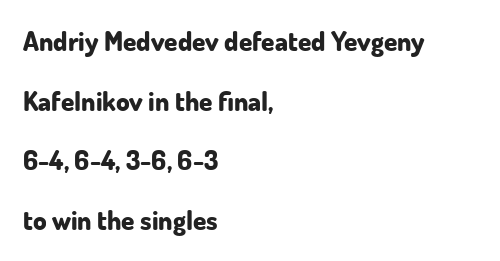
The gaps between neighbouring characters are ordinary and unremarkable. A full-strength bold gives these letters their thick strokes. Unmarked baselines from the first word to the last. Nope, not italic — everything's standing straight. A classic flush-left, rag-right setting is used for this passage. Successive baselines arrive slowly, with a big drop between each.
